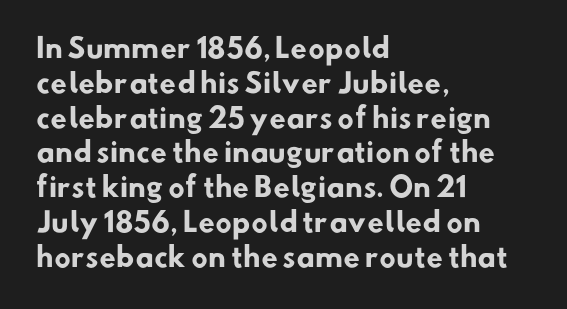
Bare-footed words on every line. A classic flush-left, rag-right setting is used for this passage. Look at the stroke-to-counter ratio: heavy, a bold. If you measured baseline to baseline, you'd find a middling distance.
